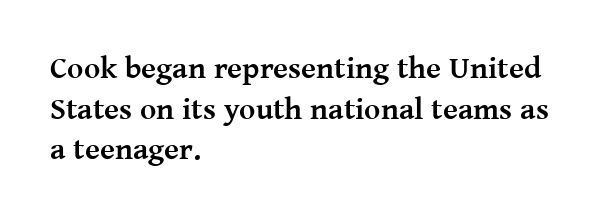
Reading down the column, the eye jumps a familiar distance to each next line. Think of a printed novel: that variable character pitch is what you see here. The axis of the letterforms is exactly vertical. The rendering keeps characters at their native spacing.
